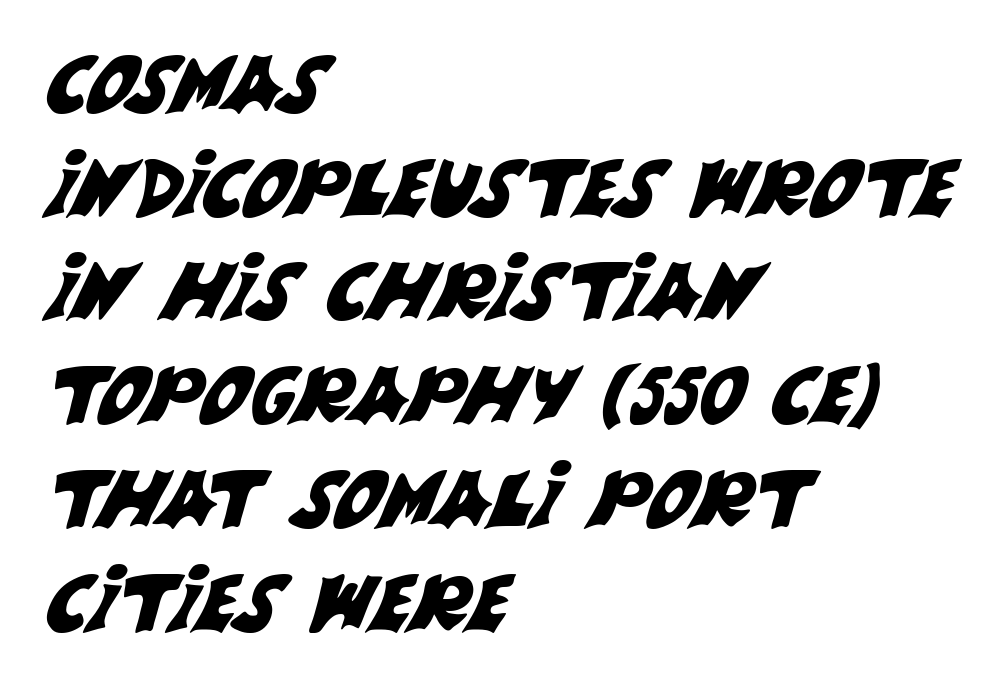
{"serif": "no", "width": "normal", "stroke_contrast": "medium", "x_height": "large", "monospaced": "no", "underline": "no", "align": "left", "line_spacing": "normal", "line_spacing_ratio": 1.33, "letter_spacing": "normal", "letter_spacing_em": 0.0, "glyph_px": 78}
